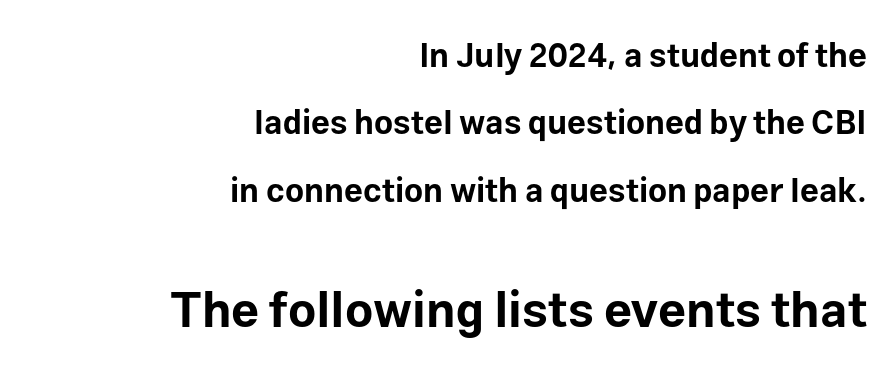
The image shows 49 px bold sans-serif type, upright; set right-aligned, loose line spacing (2.04x), normal letter spacing, not underlined; the second (bottom) block is 1.48x larger; low stroke contrast and a medium x-height.
